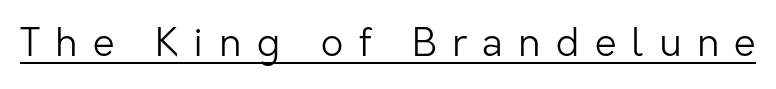
{"serif": "no", "italic": "no", "bold": "no", "weight": "light", "width": "normal", "stroke_contrast": "low", "x_height": "medium", "monospaced": "no", "underline": "yes", "letter_spacing": "wide", "letter_spacing_em": 0.39, "glyph_px": 39}
